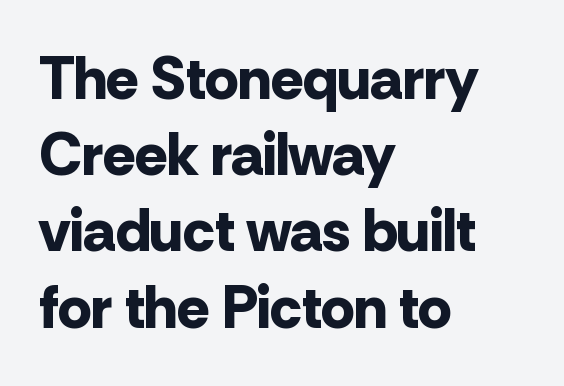
Interline gaps are of average width in this sample. Ordinary non-slanted type is in use. How heavy is the stroke? Heavy — this is a bold. A bare baseline throughout the passage. Compared with typical body copy, the letter spacing here is the same.
